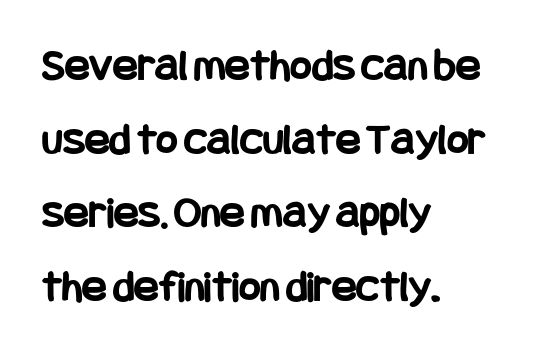
The image shows 46 px bold, condensed sans-serif type, upright; set left-aligned, normal line spacing (1.6x), normal letter spacing, not underlined; low stroke contrast and a large x-height.
